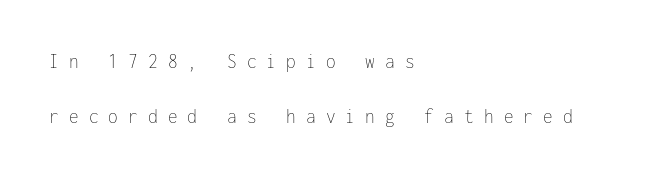
The characters are drawn with everyday or finer stroke widths. Posture: straight, roman, zero tilt. The letters are spread apart with noticeably loose tracking. Is the block centered? No — it sits flush against the left margin.
